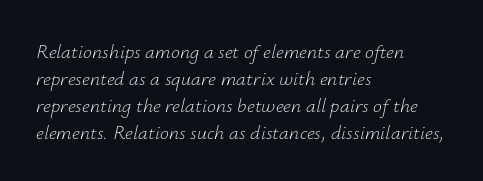
The image shows 20 px text type, italic (leaning right); set left-aligned, normal line spacing (1.35x), normal letter spacing, not underlined.
